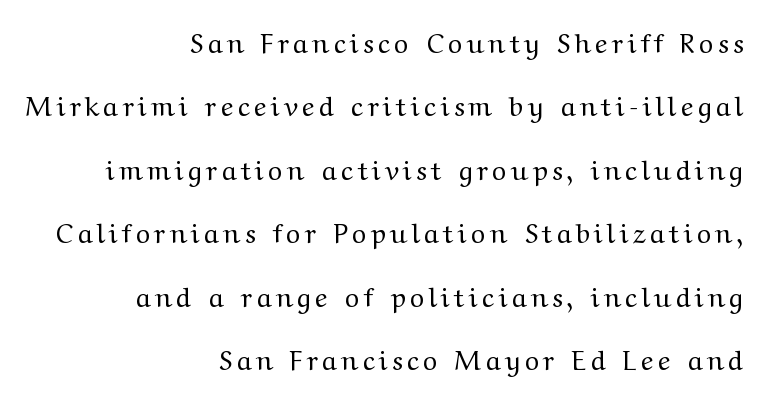
If you measured baseline to baseline, you'd find a long distance. Italic: no, the glyphs are upright roman. Anything drawn beneath the words? Only blank space. The typesetting does not lean heavy: it is not bold. Leftover space on each line is placed entirely before the opening word.
